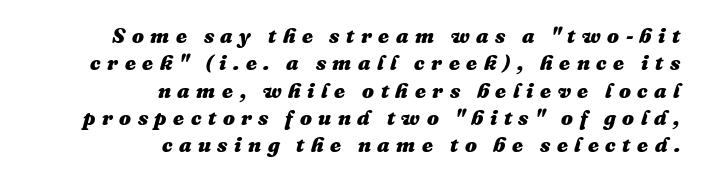
{"italic": "yes", "lean": "right", "slant_degrees": 16, "bold": "yes", "underline": "no", "align": "right", "line_spacing": "normal", "line_spacing_ratio": 1.3, "letter_spacing": "wide", "letter_spacing_em": 0.31, "glyph_px": 21}
